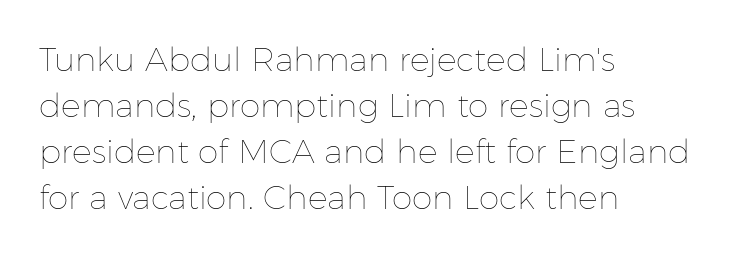
{"italic": "no", "bold": "no", "weight": "thin", "width": "normal", "stroke_contrast": "low", "x_height": "medium", "monospaced": "no", "underline": "no", "align": "left", "line_spacing": "normal", "line_spacing_ratio": 1.39, "letter_spacing": "normal", "letter_spacing_em": 0.0, "glyph_px": 33}
